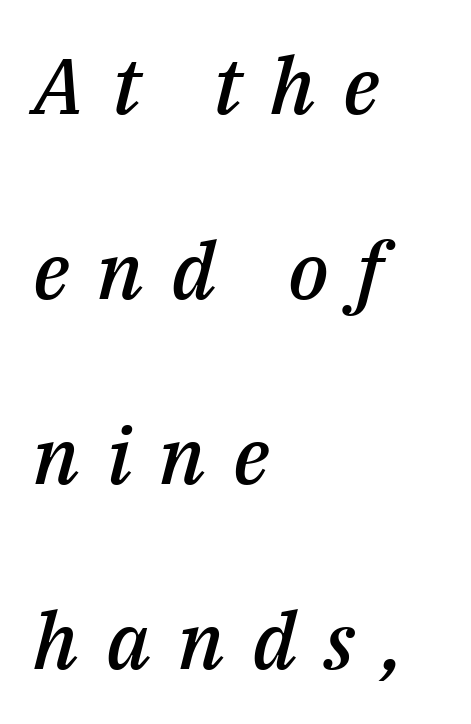
{"italic": "yes", "lean": "right", "slant_degrees": 14, "bold": "semi", "weight": "semibold", "width": "normal", "stroke_contrast": "medium", "x_height": "medium", "monospaced": "no", "underline": "no", "align": "left", "line_spacing": "loose", "line_spacing_ratio": 2.34, "letter_spacing": "wide", "letter_spacing_em": 0.35, "glyph_px": 79}
